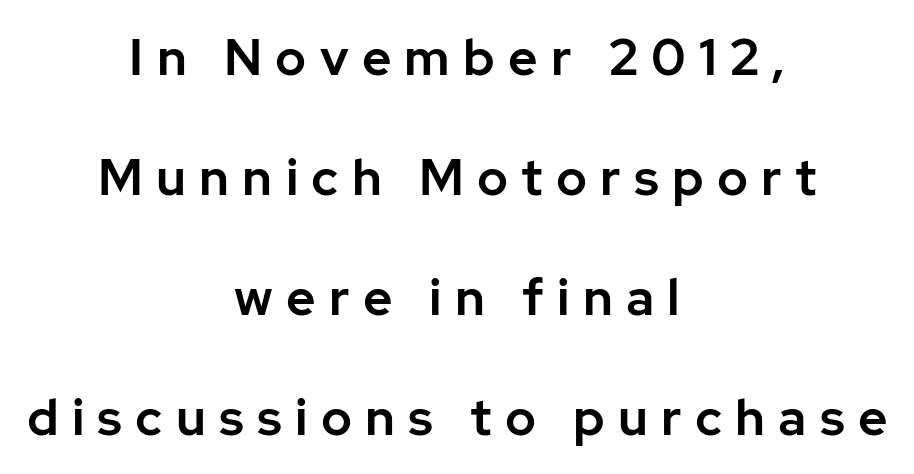
The image shows 51 px sans-serif type, upright; set centered, loose line spacing (2.35x), unusually wide letter spacing (+0.26 em), not underlined; low stroke contrast and a medium x-height.
